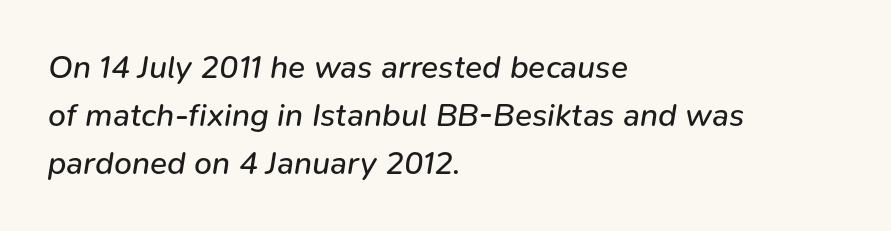
Q: Is the text bold? A: No.
Q: Is the text italic (slanted)? A: Yes, it leans right by about 9 degrees.
Q: Is the text underlined? A: No.
Q: How is the paragraph aligned? A: Left-aligned.
Q: Is the spacing between letters normal or unusually wide? A: Normal.
Q: Is the spacing between lines tight, normal or loose? A: Normal.
Q: Width (condensed, normal, or wide)? A: Normal.
Q: Stroke contrast? A: Low.
Q: x-height? A: Medium.
Q: Monospaced? A: No.
